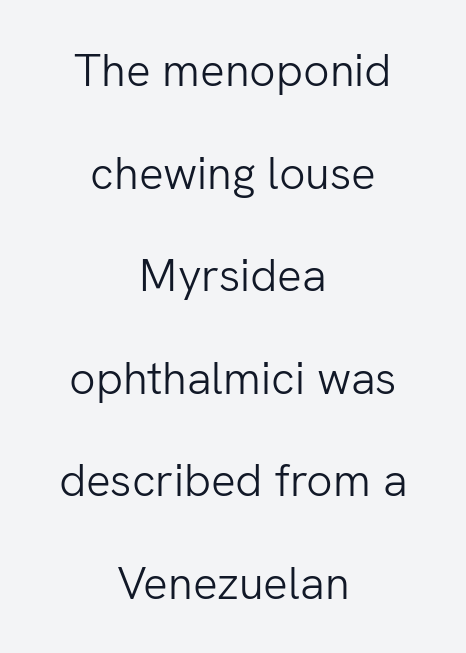
The image shows 46 px light sans-serif type, upright; set centered, loose line spacing (2.23x), normal letter spacing, not underlined; low stroke contrast and a medium x-height.
